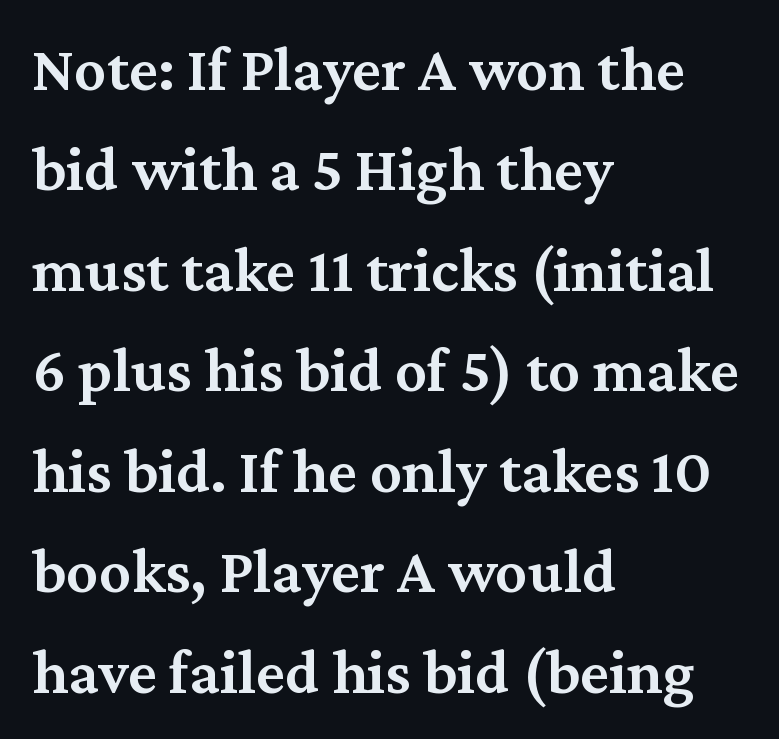
The typesetter chose a ragged-right arrangement here. A typesetter would call this proportional, since set widths differ per character. A fair bit of extra ink — the face is semibold, not bold. How are the letters spaced? Ordinarily, with no added tracking. The rendering shows small feet on the letterforms — a serif design.
